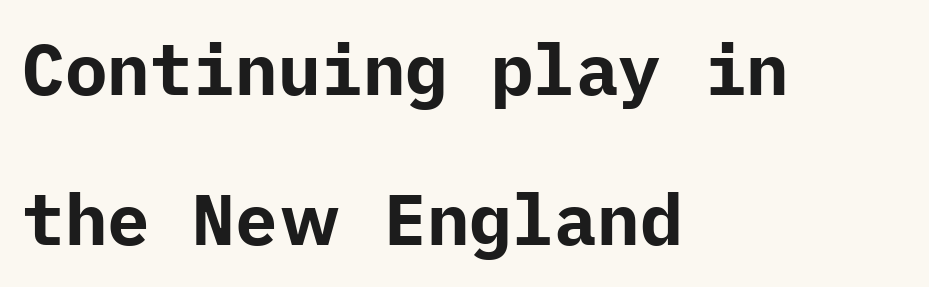
Letterform terminals end flat and unadorned throughout the passage. Each row of text sits above clean, open space. A full-strength bold gives these letters their thick strokes. Horizontal bands of white between lines are thick stripes. Notice how the passage keeps a crisp vertical edge on the left only.
